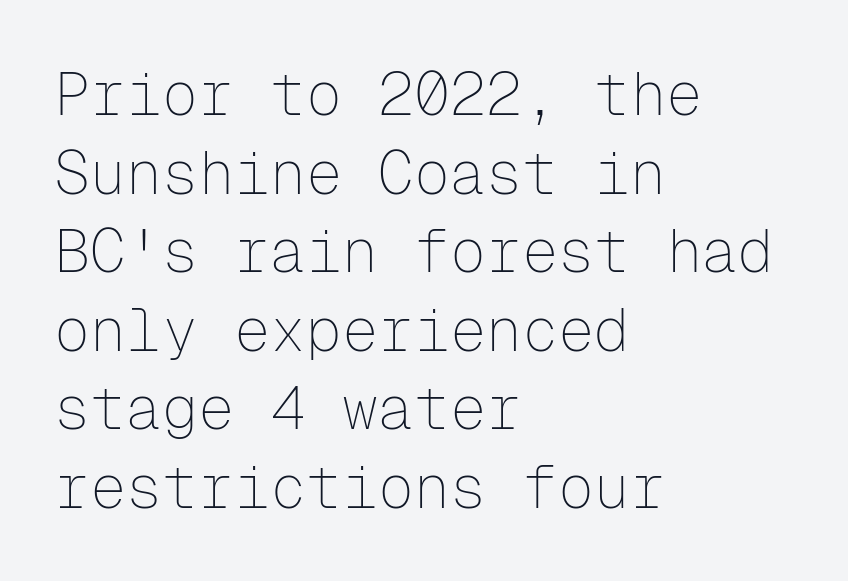
Look at the bottom of the vertical strokes: they stop flat, with no serifs. Honestly, the letter spacing is just normal — you wouldn't notice it. A light-to-regular cut is what we see here. Note the uniform advance width — an 'i' takes as much space as an 'm'.
